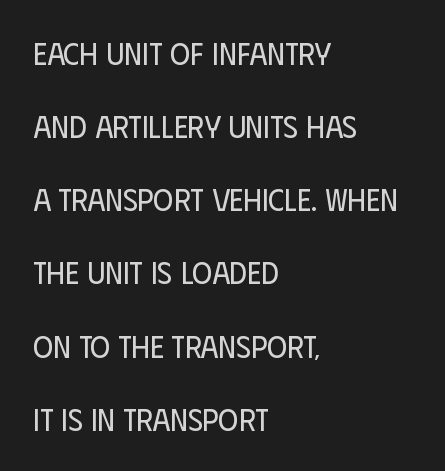
Vertical strokes here are truly vertical. Notice how the passage keeps a crisp vertical edge on the left only. What's the leading like? Stretched, with rows far apart. Think standard paragraph weight, or any step lighter than that. The typeface chosen for these lines omits serifs. Letters rest on an invisible, unmarked baseline.
